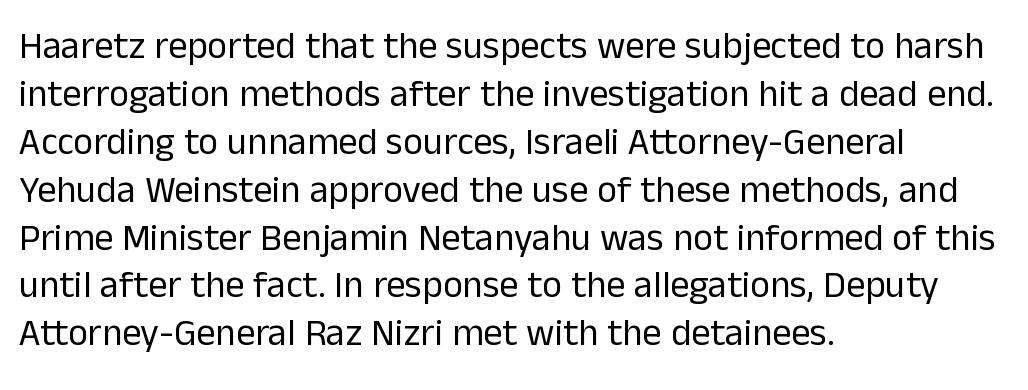
Q: Is the text bold? A: No.
Q: Is the text italic (slanted)? A: No, it is upright.
Q: Is the typeface a serif or a sans-serif typeface? A: Sans-serif.
Q: Is the text underlined? A: No.
Q: How is the paragraph aligned? A: Left-aligned.
Q: Is the spacing between letters normal or unusually wide? A: Normal.
Q: Is the spacing between lines tight, normal or loose? A: Normal.
Q: Width (condensed, normal, or wide)? A: Normal.
Q: Stroke contrast? A: Low.
Q: x-height? A: Medium.
Q: Monospaced? A: No.
